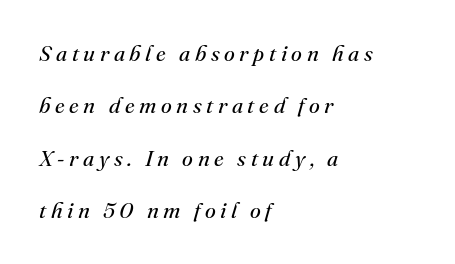
Q: Is the text bold? A: No.
Q: Is the text italic (slanted)? A: Yes, it leans right by about 16 degrees.
Q: Is the text underlined? A: No.
Q: How is the paragraph aligned? A: Left-aligned.
Q: Is the spacing between letters normal or unusually wide? A: Unusually wide.
Q: Is the spacing between lines tight, normal or loose? A: Loose.
